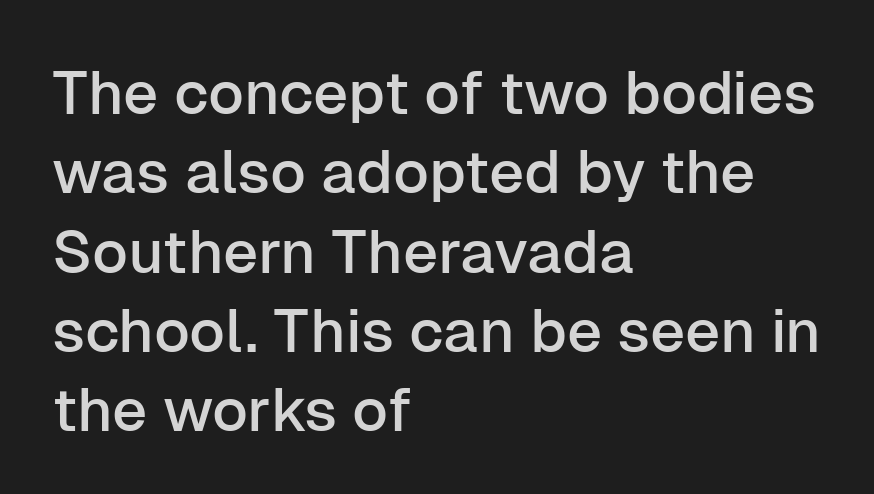
{"serif": "no", "italic": "no", "width": "normal", "stroke_contrast": "low", "x_height": "medium", "monospaced": "no", "underline": "no", "align": "left", "line_spacing": "normal", "line_spacing_ratio": 1.3, "letter_spacing": "normal", "letter_spacing_em": 0.0, "glyph_px": 61}
